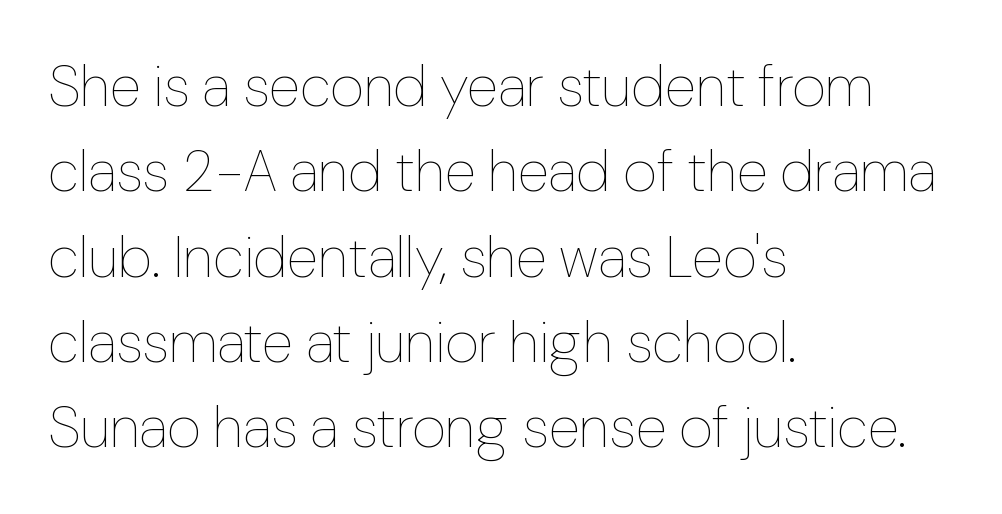
The area under the type is left untouched. Here the glyphs are tracked normally, forming tight word shapes. Weight: not bold — regular or lighter. The paragraph shown leans on its left margin.
